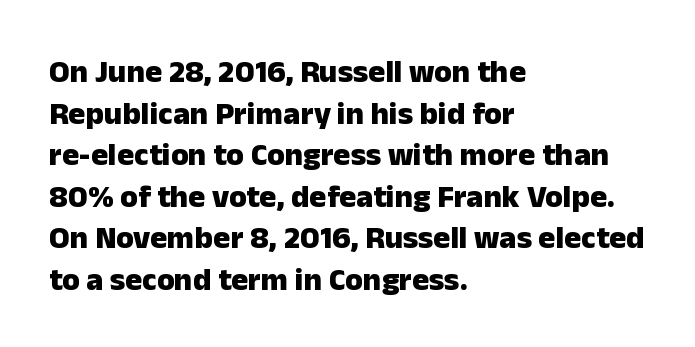
{"serif": "no", "italic": "no", "bold": "yes", "weight": "heavy", "width": "normal", "stroke_contrast": "low", "x_height": "medium", "monospaced": "no", "underline": "no", "align": "left", "line_spacing": "normal", "line_spacing_ratio": 1.3, "letter_spacing": "normal", "letter_spacing_em": 0.0, "glyph_px": 32}
